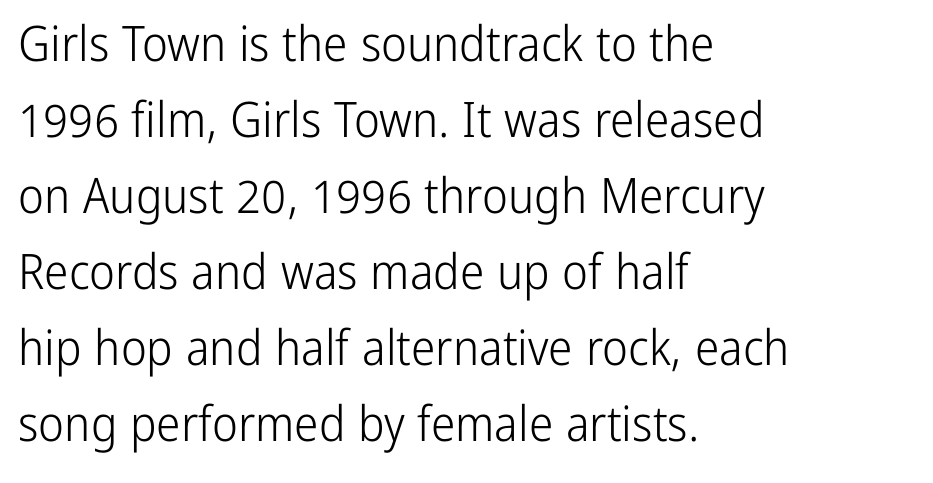
The image shows 49 px light, condensed sans-serif type, upright; set left-aligned, normal line spacing (1.55x), normal letter spacing, not underlined; low stroke contrast and a medium x-height.
